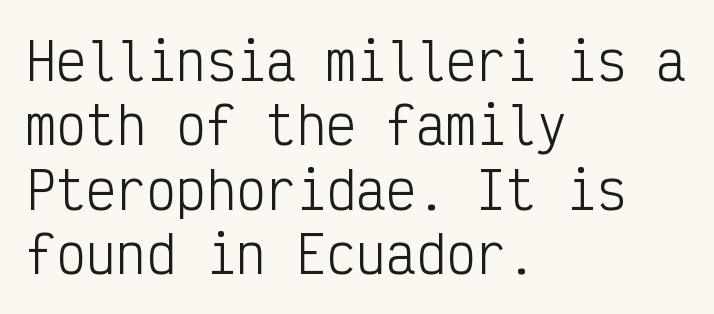
The image shows 50 px light, condensed sans-serif type, upright, monospaced; set left-aligned, normal line spacing (1.29x), normal letter spacing, not underlined; low stroke contrast and a medium x-height.
